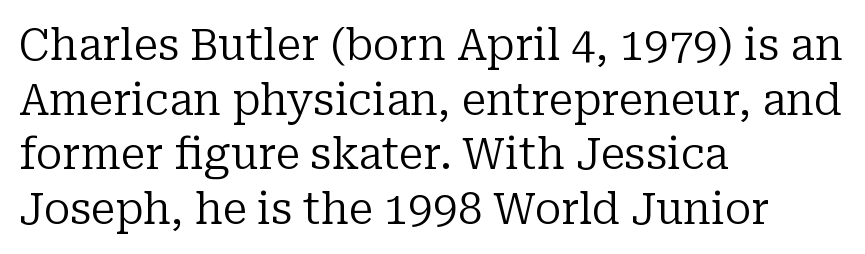
{"serif": "yes", "italic": "no", "bold": "no", "weight": "regular", "width": "normal", "stroke_contrast": "low", "x_height": "medium", "monospaced": "no", "underline": "no", "align": "left", "line_spacing_ratio": 1.24, "letter_spacing": "normal", "letter_spacing_em": 0.0, "glyph_px": 44}
